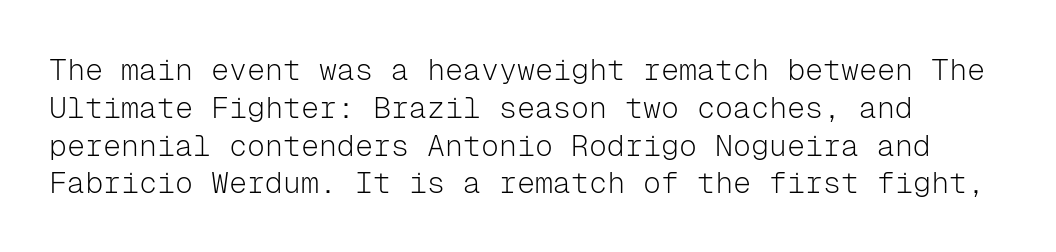
The image shows 30 px light sans-serif type, upright, monospaced; set normal line spacing (1.26x), normal letter spacing, not underlined; low stroke contrast and a medium x-height.
